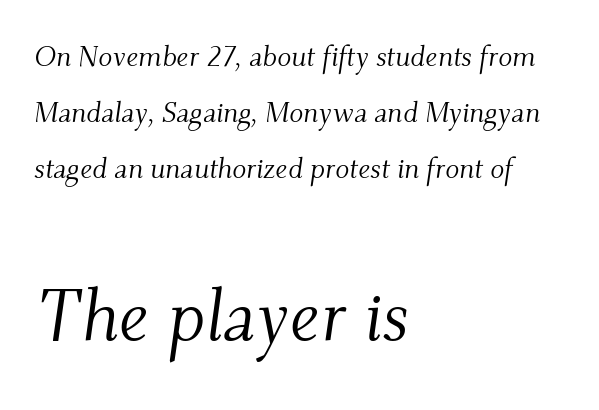
The image shows 72 px light serif type, italic (leaning right); set left-aligned, loose line spacing (1.93x), normal letter spacing, not underlined; the second (bottom) block is 2.48x larger; medium stroke contrast and a small x-height.
